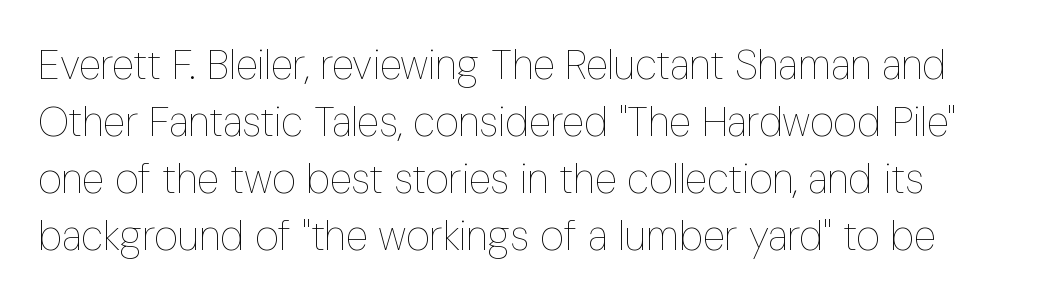
These lines were composed using upright roman letters. Has an underline been added? It has not. The passage shown stacks its lines at a standard gap. Do the characters align in a grid? No, the font is proportional.
